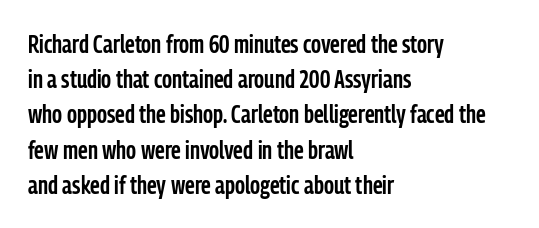
The image shows 25 px text type, upright; set left-aligned, normal line spacing (1.41x), normal letter spacing, not underlined.
